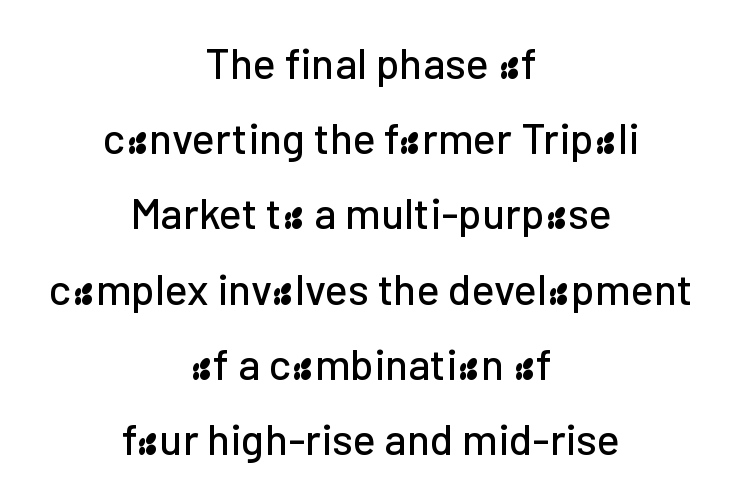
{"serif": "no", "italic": "no", "width": "normal", "stroke_contrast": "low", "x_height": "medium", "monospaced": "no", "underline": "no", "align": "center", "line_spacing_ratio": 1.75, "letter_spacing": "normal", "letter_spacing_em": 0.0, "glyph_px": 43}
